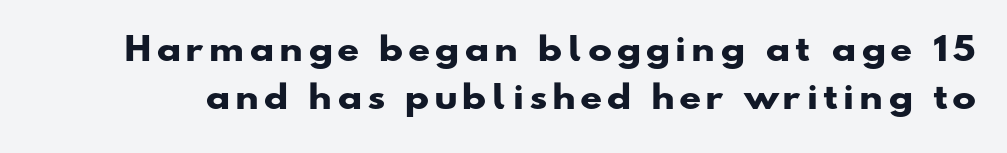
Serifs: no, the terminals of the letterforms are clean. A typesetter would call this proportional, since set widths differ per character. Rows of type keep a routine distance in the vertical direction. These words are printed bold, with thick strokes throughout. Quick note: underline off.
